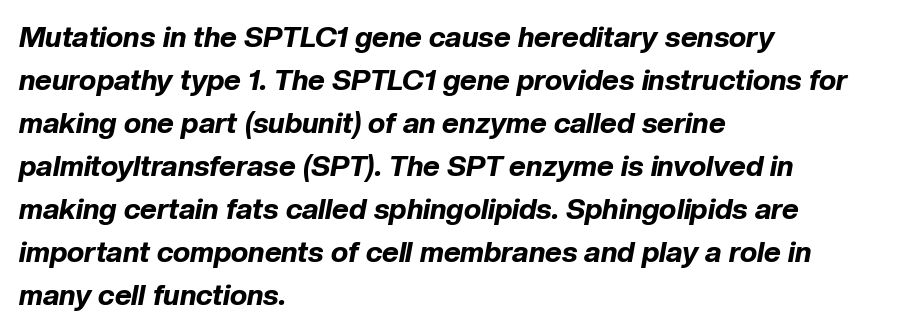
Letters rest on an invisible, unmarked baseline. The lines are quadded left. A normal amount of white space separates one row of letters from the next. A typesetter would call this proportional, since set widths differ per character. The axis of the letterforms is tilted away from vertical. Caption: bold face, heavy strokes.
